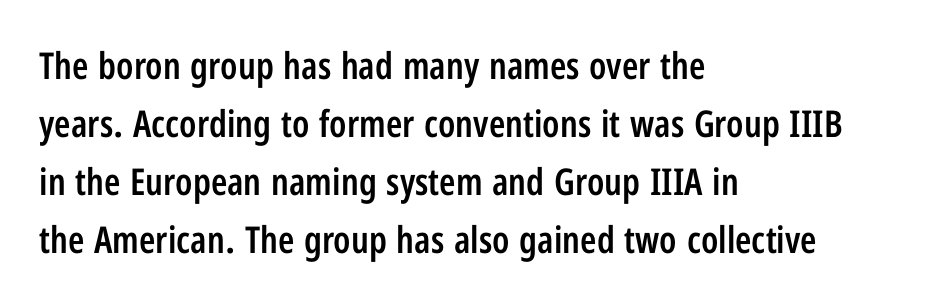
A typesetter would mark this as roman, not italic. Underline: absent. Between one letter and the next there's only the usual sliver of space. Stems and bowls a touch heavier than normal — semibold. A typesetter would call this leading conventional body-copy spacing. A student would call this left alignment; a typographer would say flush left, rag right.
